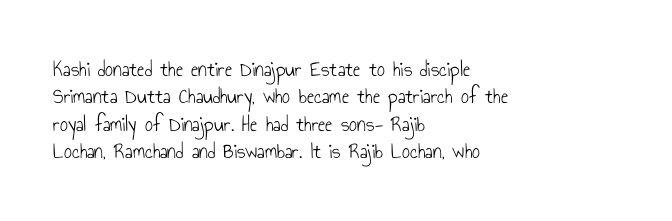
The image shows 22 px text type, upright; set left-aligned, normal line spacing (1.25x), normal letter spacing, not underlined.
